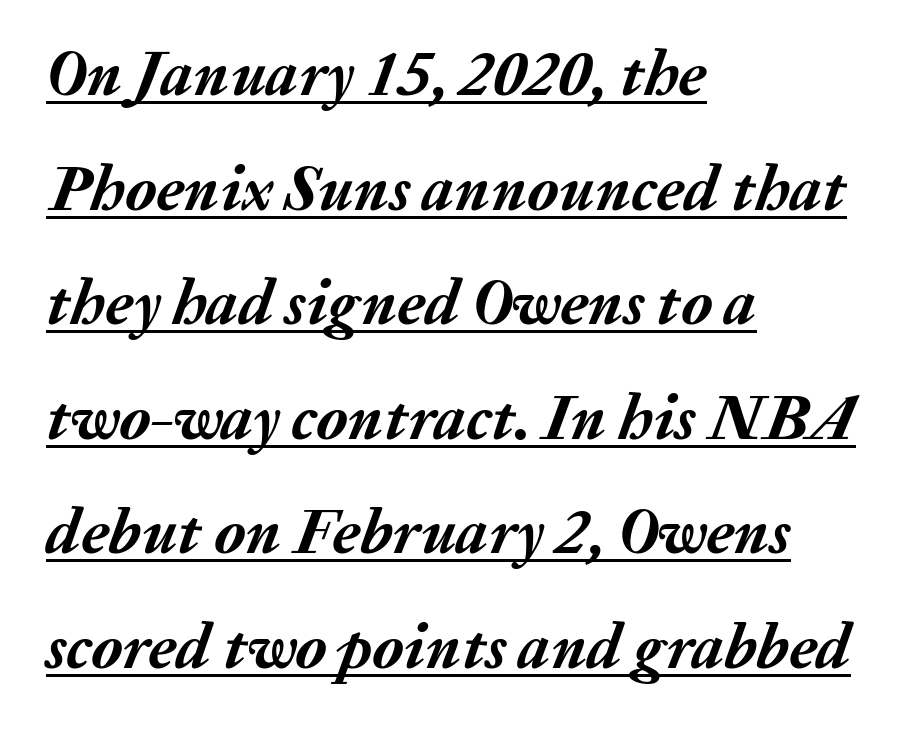
{"italic": "yes", "lean": "right", "slant_degrees": 20, "bold": "yes", "weight": "semibold", "width": "normal", "stroke_contrast": "medium", "x_height": "medium", "monospaced": "no", "underline": "yes", "align": "left", "line_spacing_ratio": 1.79, "letter_spacing": "normal", "letter_spacing_em": 0.0, "glyph_px": 64}
